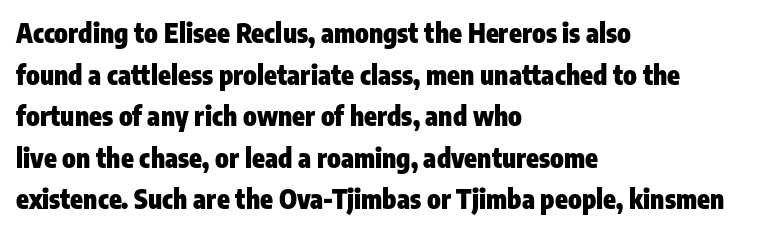
{"italic": "no", "bold": "yes", "underline": "no", "align": "left", "line_spacing": "normal", "line_spacing_ratio": 1.6, "letter_spacing": "normal", "letter_spacing_em": 0.0, "glyph_px": 26}
